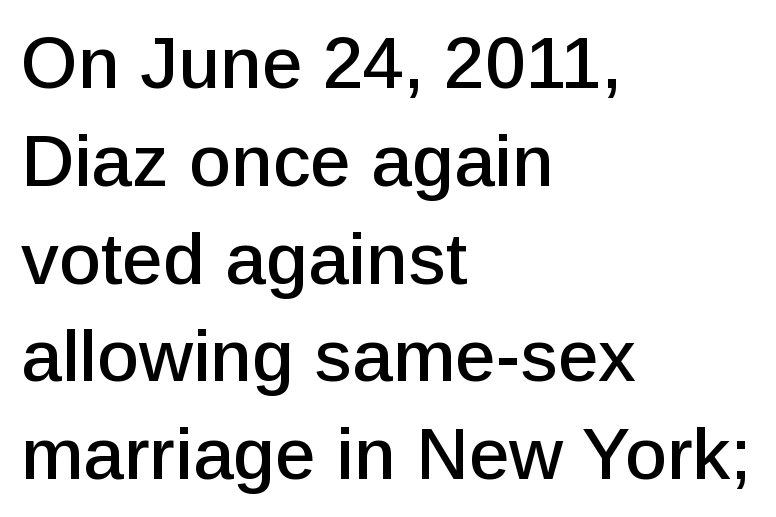
The rendering anchors every line to the left-hand side. Tracking value appears to be zero — textbook default spacing. The strip under each line holds only bare page. Baseline-to-baseline distance is the conventional proportion of letter height.
